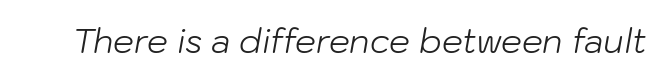
The image shows 33 px light type, italic (leaning right); set normal letter spacing, not underlined; low stroke contrast and a medium x-height.
